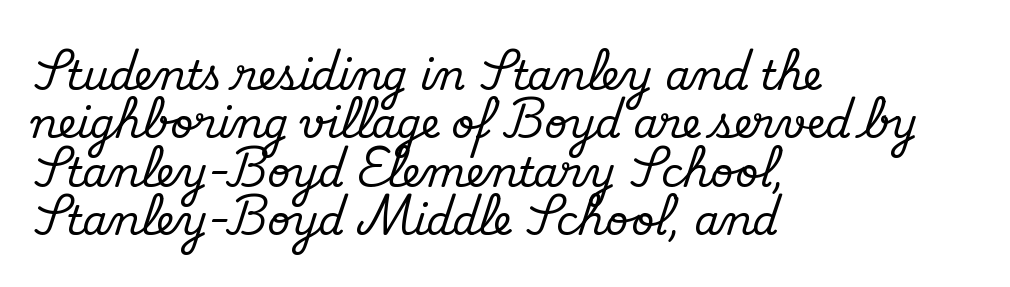
Examine the stroke ends and you'll spot serifs. The rendering uses natural spacing where letterforms have individual widths. Between one letter and the next there's only the usual sliver of space.
